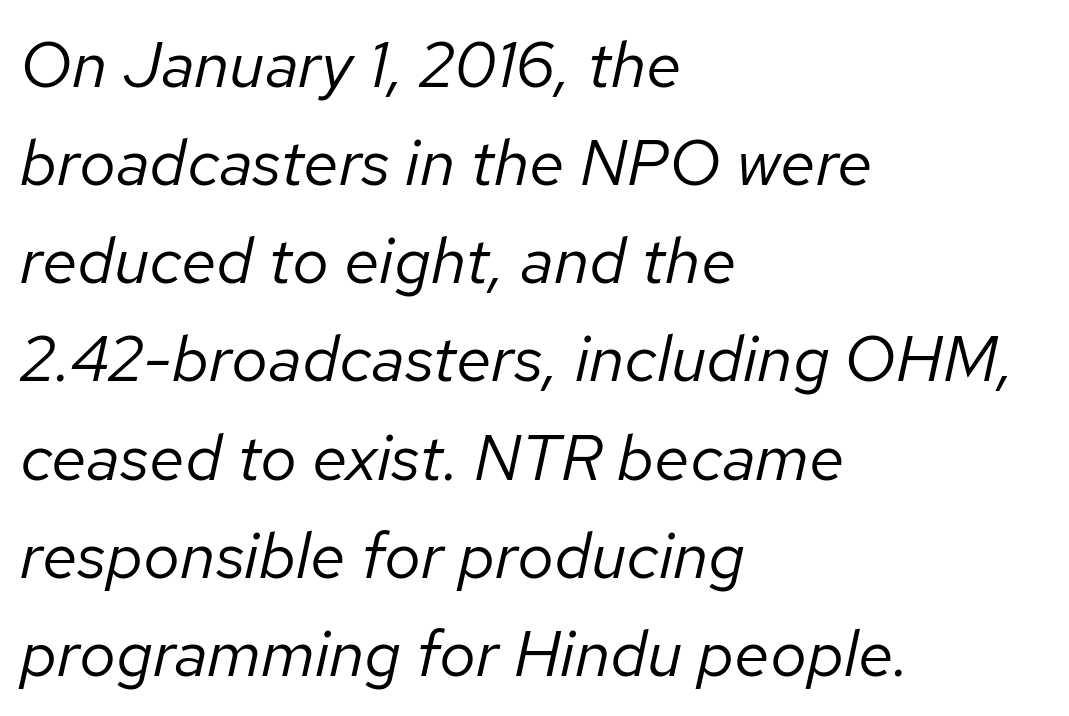
{"italic": "yes", "lean": "right", "slant_degrees": 12, "bold": "no", "weight": "regular", "width": "normal", "stroke_contrast": "low", "x_height": "medium", "monospaced": "no", "underline": "no", "align": "left", "line_spacing": "normal", "line_spacing_ratio": 1.51, "letter_spacing": "normal", "letter_spacing_em": 0.0, "glyph_px": 65}
